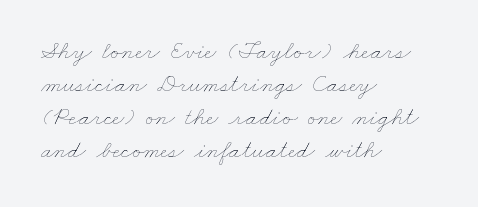
Q: Is the text bold? A: No.
Q: Is the text underlined? A: No.
Q: How is the paragraph aligned? A: Left-aligned.
Q: Is the spacing between letters normal or unusually wide? A: Normal.
Q: Is the spacing between lines tight, normal or loose? A: Normal.
